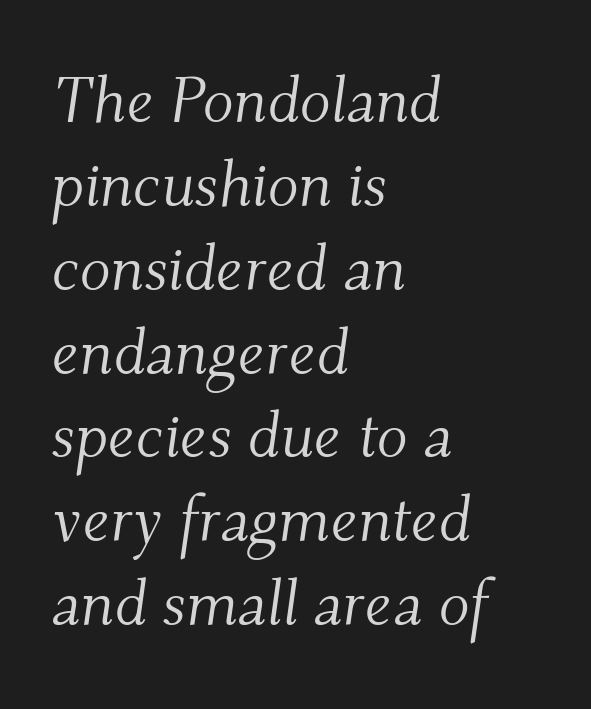
The image shows 64 px light serif type, italic (leaning right); set left-aligned, normal line spacing (1.31x), normal letter spacing, not underlined; medium stroke contrast and a small x-height.
